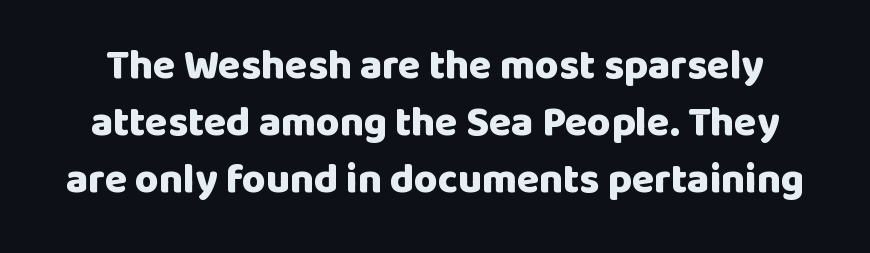
{"serif": "no", "italic": "no", "bold": "yes", "weight": "heavy", "width": "normal", "stroke_contrast": "low", "x_height": "large", "monospaced": "no", "underline": "no", "line_spacing": "normal", "line_spacing_ratio": 1.39, "letter_spacing": "normal", "letter_spacing_em": 0.0, "glyph_px": 41}
